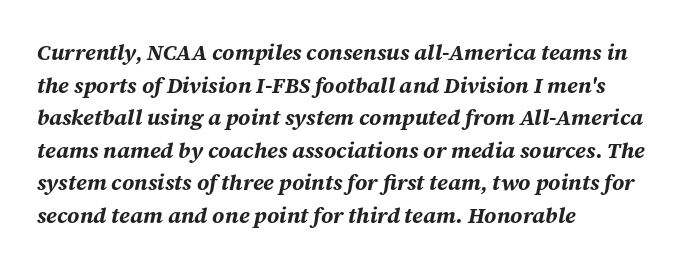
Italic: yes, the glyphs are oblique. Short and long lines alike share a common starting point at left. Typographic density is high because the face is bold. The leading is moderate, giving the passage an even texture.
